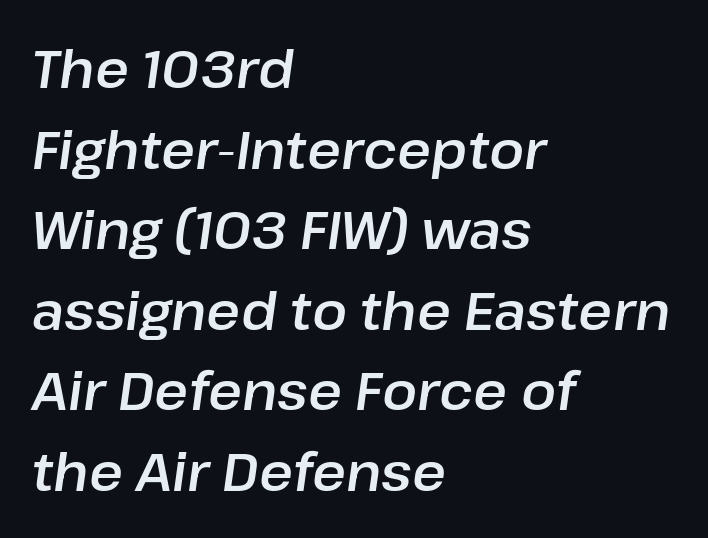
The image shows 52 px text type, italic (leaning right); set left-aligned, normal line spacing (1.55x), normal letter spacing, not underlined; low stroke contrast and a medium x-height.
